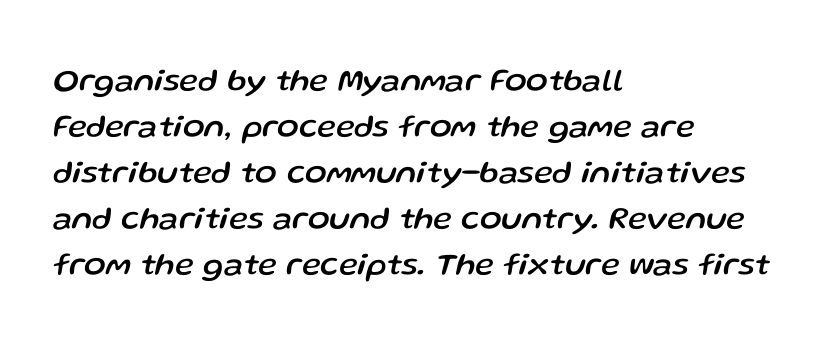
Q: Is the text italic (slanted)? A: Yes, it leans right by about 13 degrees.
Q: Is the text underlined? A: No.
Q: How is the paragraph aligned? A: Left-aligned.
Q: Is the spacing between letters normal or unusually wide? A: Normal.
Q: Is the spacing between lines tight, normal or loose? A: Normal.
Q: Width (condensed, normal, or wide)? A: Normal.
Q: Stroke contrast? A: Low.
Q: x-height? A: Medium.
Q: Monospaced? A: No.
